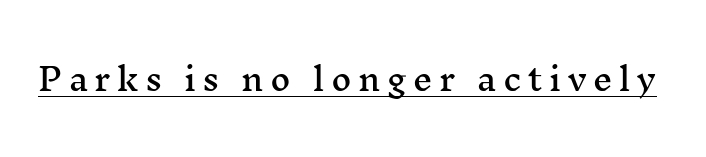
The letters advance in unequal steps, a hallmark of proportional type. A serif font was chosen for this passage. The words here are underlined. Characters remain perfectly vertical along every line.
